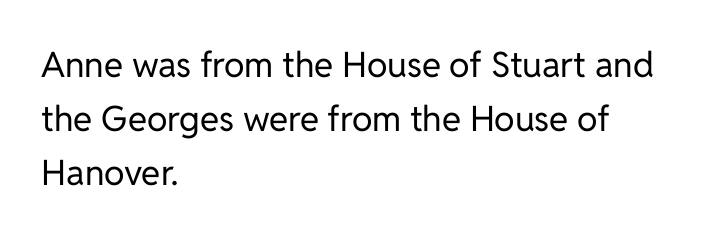
Q: Is the text bold? A: No.
Q: Is the text italic (slanted)? A: No, it is upright.
Q: Is the typeface a serif or a sans-serif typeface? A: Sans-serif.
Q: Is the text underlined? A: No.
Q: How is the paragraph aligned? A: Left-aligned.
Q: Is the spacing between letters normal or unusually wide? A: Normal.
Q: Is the spacing between lines tight, normal or loose? A: Normal.
Q: Width (condensed, normal, or wide)? A: Normal.
Q: Stroke contrast? A: Low.
Q: x-height? A: Medium.
Q: Monospaced? A: No.
